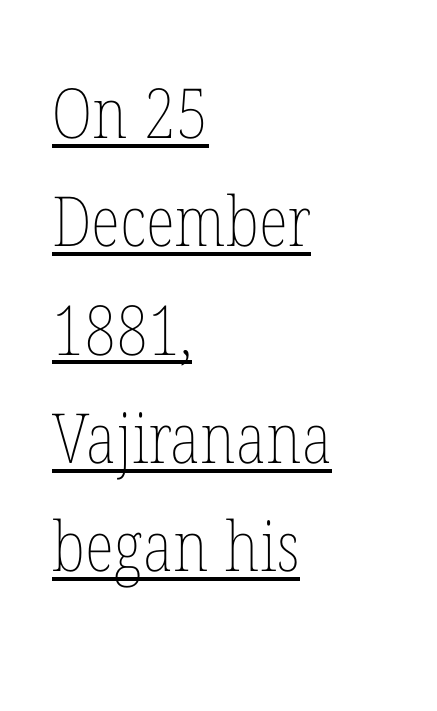
{"italic": "no", "bold": "no", "weight": "thin", "width": "condensed", "stroke_contrast": "low", "x_height": "medium", "monospaced": "no", "underline": "yes", "align": "left", "line_spacing": "normal", "line_spacing_ratio": 1.57, "letter_spacing": "normal", "letter_spacing_em": 0.0, "glyph_px": 69}
